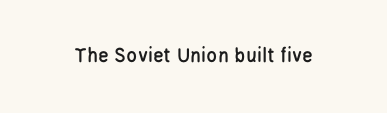
Q: Is the text italic (slanted)? A: No, it is upright.
Q: Is the text underlined? A: No.
Q: Is the spacing between letters normal or unusually wide? A: Normal.
